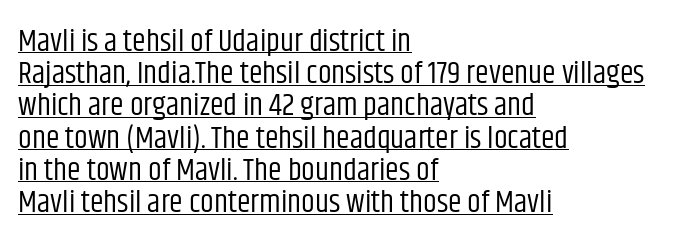
The image shows 31 px regular-weight, condensed sans-serif type, upright; set left-aligned, tight line spacing (1.04x), normal letter spacing, underlined; low stroke contrast and a large x-height.
